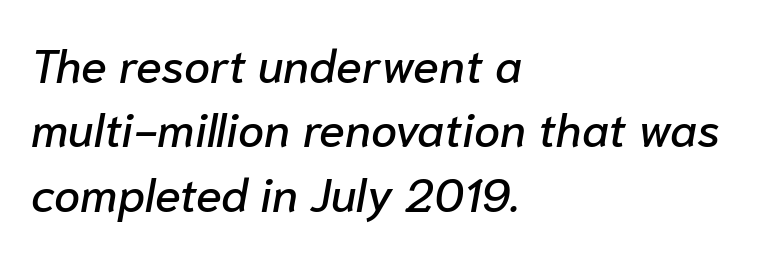
The image shows 47 px text type, italic (leaning right); set left-aligned, normal line spacing (1.37x), normal letter spacing, not underlined; low stroke contrast and a medium x-height.
